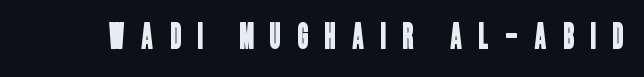
Q: Is the typeface a serif or a sans-serif typeface? A: Sans-serif.
Q: Is the text underlined? A: No.
Q: Is the spacing between letters normal or unusually wide? A: Unusually wide.
Q: Width (condensed, normal, or wide)? A: Condensed.
Q: Stroke contrast? A: Low.
Q: x-height? A: Large.
Q: Monospaced? A: No.
